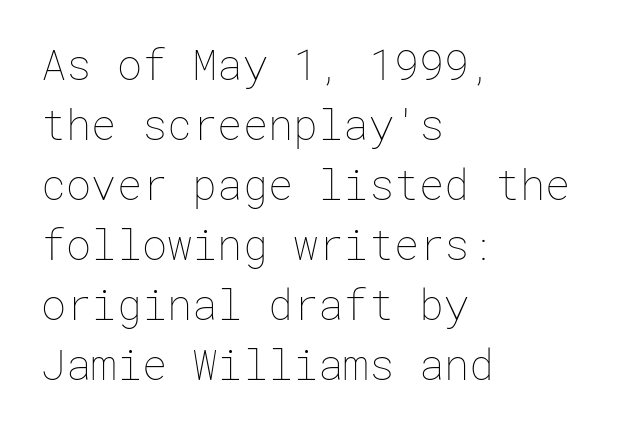
This is the regular roman posture of the typeface. Horizontal alignment here is leftward, the default for most running prose. Nothing heavy about these letters — not bold at all. Has an underline been added? It has not. Observe the ordinary spacing: letters are neighbours, not strangers. Rows of type keep a routine distance in the vertical direction.
